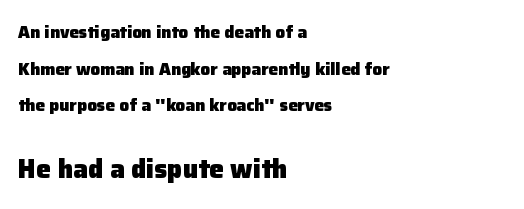
Unlike italic type, these characters show no tilt at all. Whoever set this chose breathing room over compactness in the vertical rhythm. These lines are set flush left with a ragged right edge. Its strokes are broad and dark, the hallmark of bold type. The more generous point size was reserved for the lower chunk.
